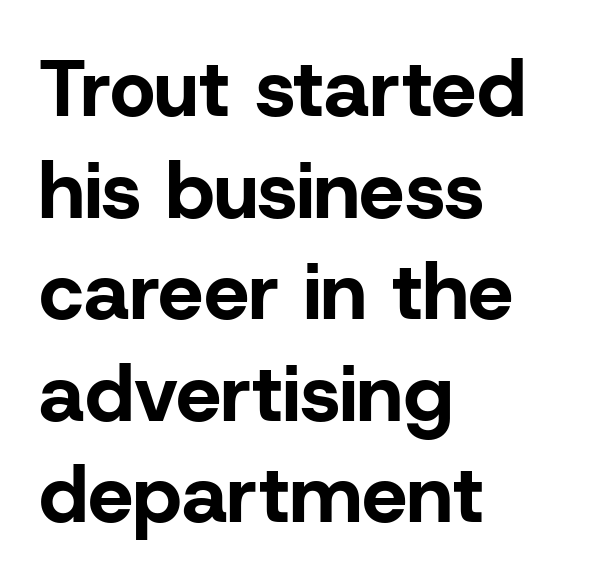
Q: Is the text bold? A: Yes.
Q: Is the text italic (slanted)? A: No, it is upright.
Q: Is the typeface a serif or a sans-serif typeface? A: Sans-serif.
Q: Is the text underlined? A: No.
Q: How is the paragraph aligned? A: Left-aligned.
Q: Is the spacing between letters normal or unusually wide? A: Normal.
Q: Is the spacing between lines tight, normal or loose? A: Normal.
Q: Width (condensed, normal, or wide)? A: Normal.
Q: Stroke contrast? A: Low.
Q: x-height? A: Medium.
Q: Monospaced? A: No.
